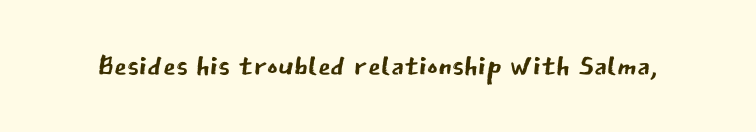
{"serif": "no", "italic": "no", "bold": "no", "weight": "regular", "width": "normal", "stroke_contrast": "low", "x_height": "medium", "monospaced": "no", "underline": "no", "letter_spacing": "normal", "letter_spacing_em": 0.0, "glyph_px": 41}
